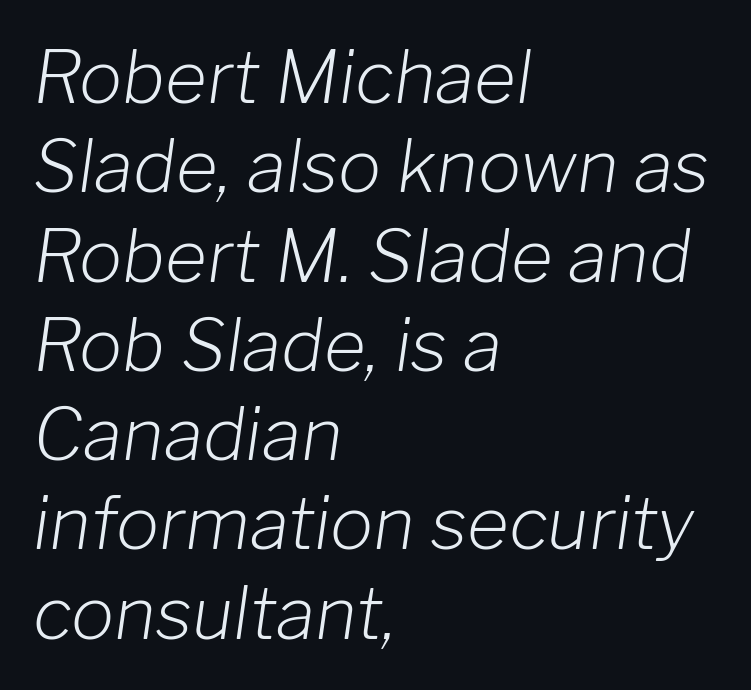
Q: Is the text bold? A: No.
Q: Is the text italic (slanted)? A: Yes, it leans right by about 8 degrees.
Q: Is the text underlined? A: No.
Q: How is the paragraph aligned? A: Left-aligned.
Q: Is the spacing between letters normal or unusually wide? A: Normal.
Q: Width (condensed, normal, or wide)? A: Normal.
Q: Stroke contrast? A: Low.
Q: x-height? A: Medium.
Q: Monospaced? A: No.
